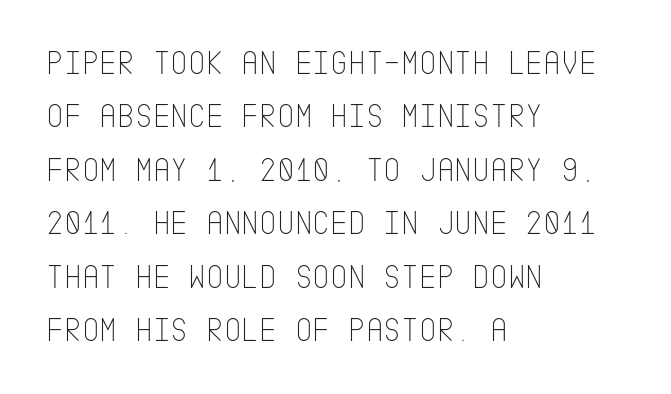
Classification — sans serif. Quick note: interline space is typical. These glyphs show unthickened strokes, regular width or finer. Style check: upright. Tracking here is standard; glyphs follow each other at the usual distance. One-word summary of the alignment: left.
